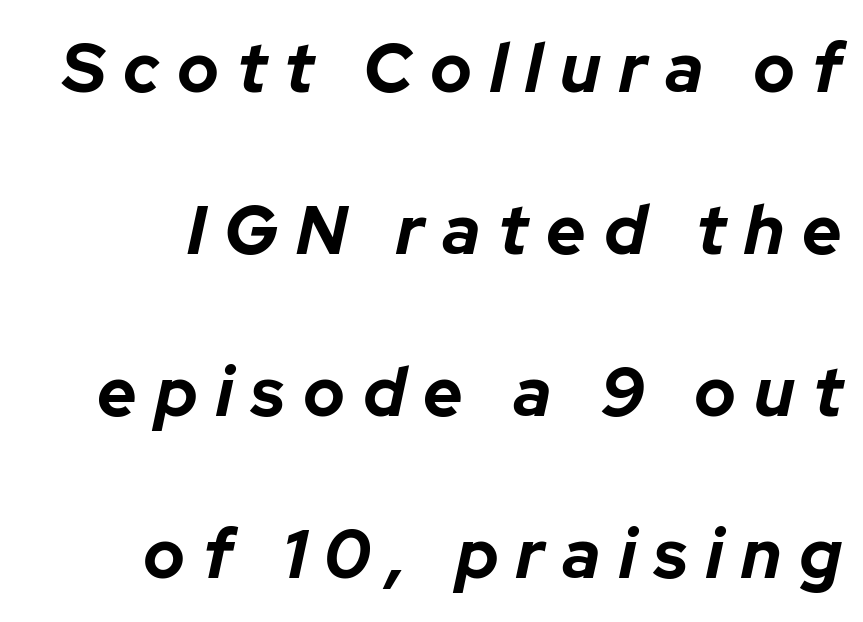
The image shows 69 px bold type, italic (leaning right); set loose line spacing (2.35x), unusually wide letter spacing (+0.26 em), not underlined; low stroke contrast and a medium x-height.
